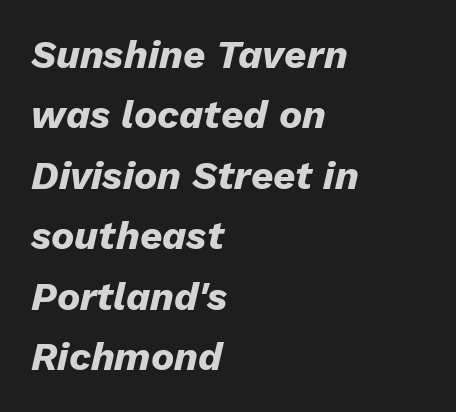
The image shows 39 px heavy type, italic (leaning right); set left-aligned, normal line spacing (1.55x), normal letter spacing, not underlined; low stroke contrast and a medium x-height.
